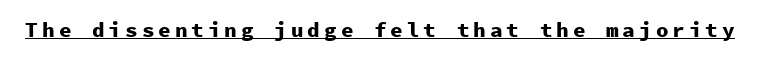
The image shows 21 px bold type, upright; set underlined.
